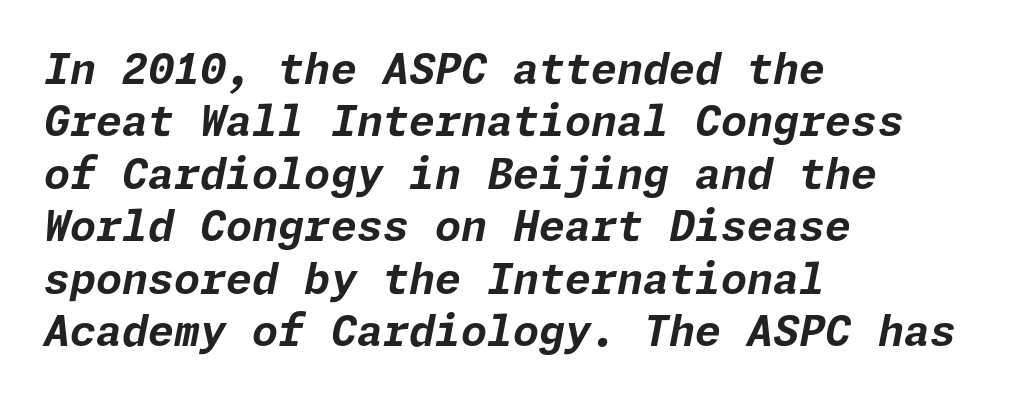
{"italic": "yes", "lean": "right", "slant_degrees": 11, "bold": "yes", "weight": "bold", "width": "normal", "stroke_contrast": "low", "x_height": "medium", "underline": "no", "align": "left", "line_spacing": "normal", "line_spacing_ratio": 1.25, "letter_spacing": "normal", "letter_spacing_em": 0.0, "glyph_px": 42}
